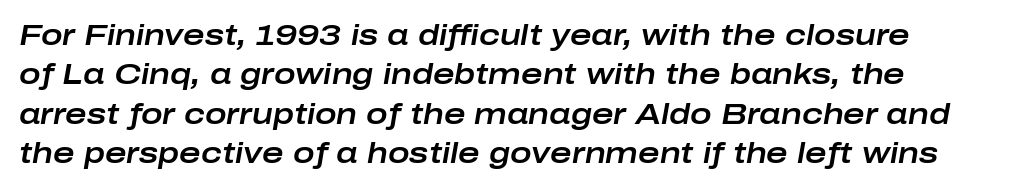
The image shows 29 px wide type, italic (leaning right); set normal line spacing (1.36x), normal letter spacing, not underlined; low stroke contrast and a medium x-height.
